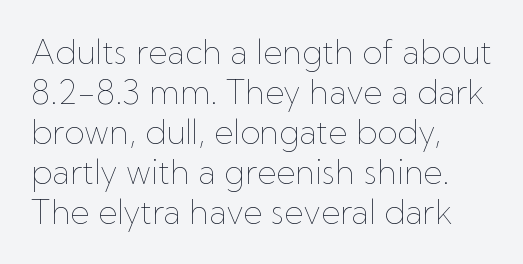
{"italic": "no", "bold": "no", "weight": "thin", "width": "normal", "stroke_contrast": "low", "x_height": "medium", "monospaced": "no", "underline": "no", "align": "left", "line_spacing_ratio": 1.21, "letter_spacing": "normal", "letter_spacing_em": 0.0, "glyph_px": 33}
